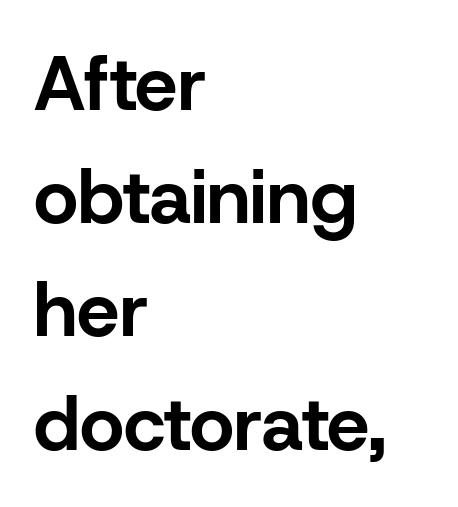
What stands out about the letter spacing? Nothing — it is the standard amount. One-word summary of the alignment: left. The designer left line spacing at the default. Strong, thick strokes mark this as bold type. Note: no serifs on the glyphs.
